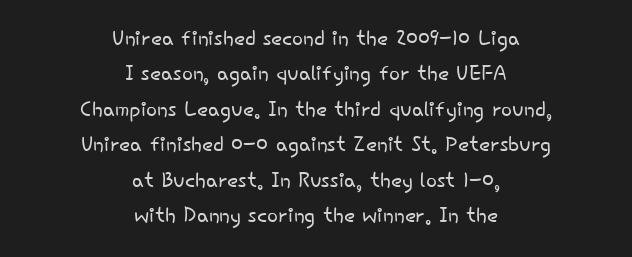
The image shows 29 px light sans-serif type, upright; set centered, line spacing 1.22x, normal letter spacing, not underlined; low stroke contrast and a small x-height.
